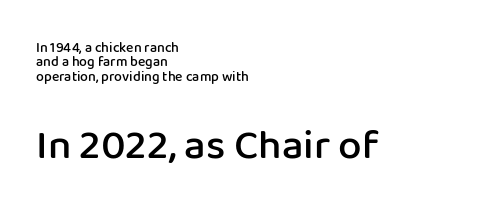
Does the lettering tilt? It doesn't — this is upright. Bare-footed words on every line. Serifs: no, the terminals of the letterforms are clean. The rendering uses a semibold face; strokes are thickened but not to full bold.
